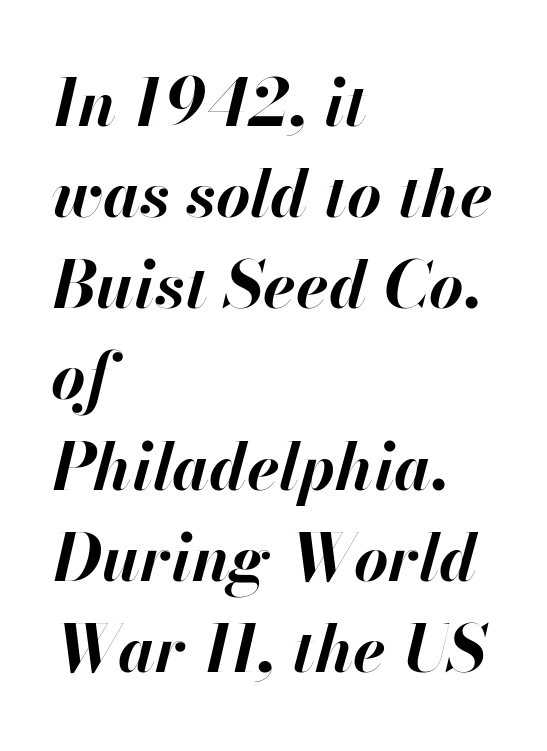
{"italic": "yes", "lean": "right", "slant_degrees": 13, "bold": "yes", "weight": "bold", "width": "normal", "stroke_contrast": "high", "x_height": "small", "monospaced": "no", "underline": "no", "align": "left", "line_spacing": "normal", "line_spacing_ratio": 1.38, "letter_spacing": "normal", "letter_spacing_em": 0.0, "glyph_px": 66}
